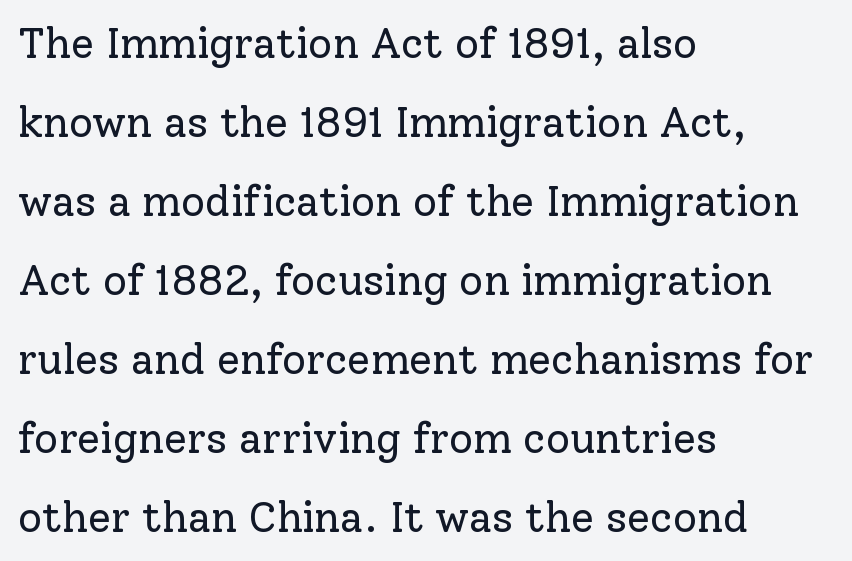
Nobody touched the tracking dial on this one. The typography opts for an upright posture over an oblique one. Anything drawn beneath the words? Only blank space. Which margin do the lines hug? The left one — the right edge is uneven.
